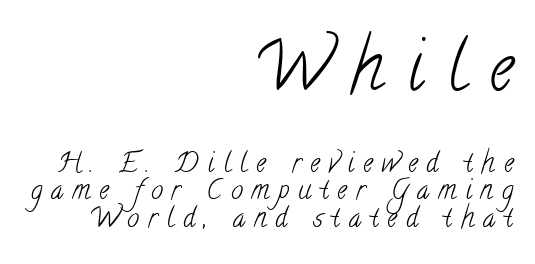
Does extra space separate the letters? Yes, quite a lot of it. Rule under the text: the space is simply empty. Character size in the leading block exceeds that of the trailing block. No heavy texture on the line: the type isn't bold. The rendering uses a small line-height, squeezing the rows.
